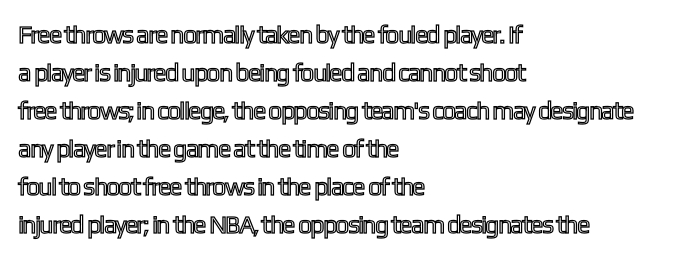
Q: Is the text italic (slanted)? A: No, it is upright.
Q: Is the text underlined? A: No.
Q: How is the paragraph aligned? A: Left-aligned.
Q: Is the spacing between letters normal or unusually wide? A: Normal.
Q: Is the spacing between lines tight, normal or loose? A: Normal.
